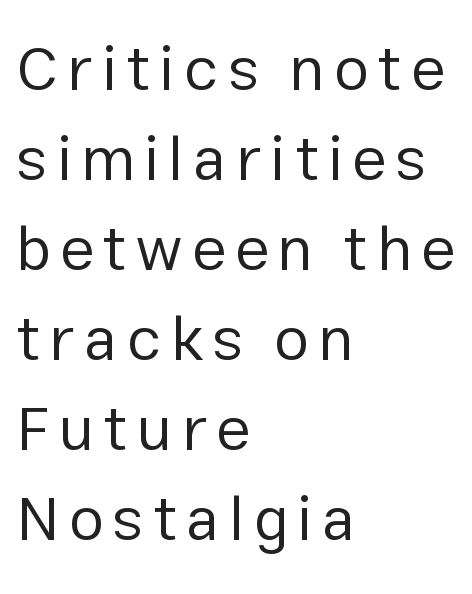
The setting favours the left margin, as ordinary paragraphs usually do. Vertical strokes here are truly vertical. Here the designer chose a conventional face with non-uniform glyph widths. These glyphs show unthickened strokes, regular width or finer.
